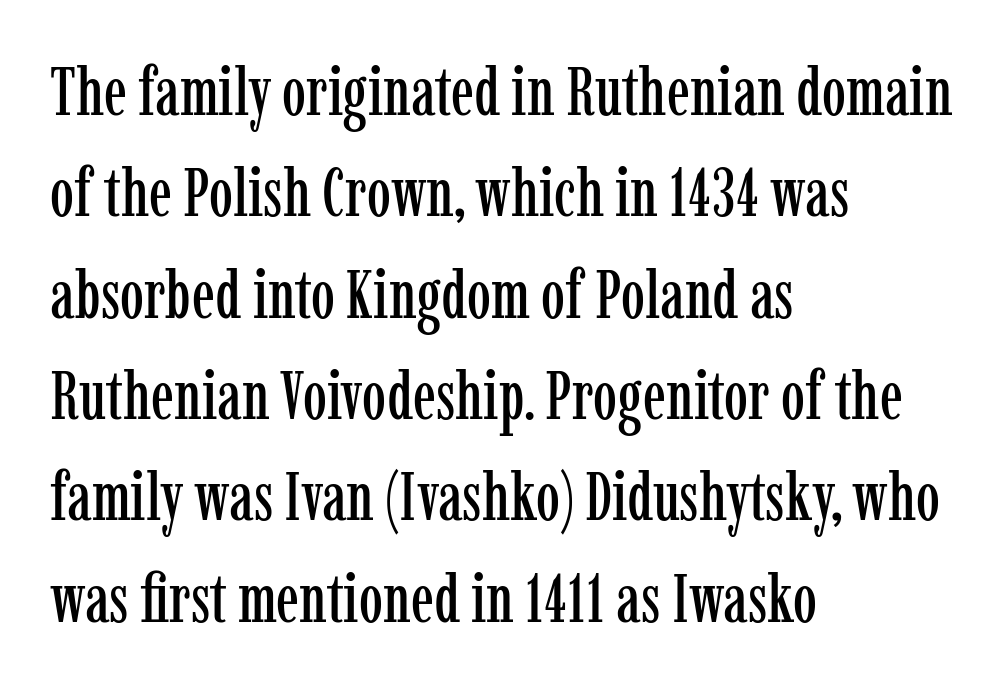
{"serif": "yes", "italic": "no", "width": "condensed", "stroke_contrast": "low", "x_height": "medium", "monospaced": "no", "underline": "no", "align": "left", "line_spacing": "normal", "line_spacing_ratio": 1.49, "letter_spacing": "normal", "letter_spacing_em": 0.0, "glyph_px": 68}
